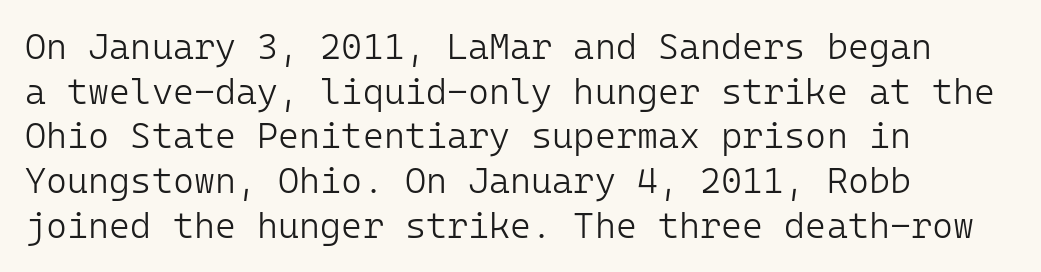
The foot of each line stays bare and open. When letters stand straight like this, we call the style roman or upright. The face used here is rendered with its standard letterfit. In CSS terms this would be text-align: left. This sample has the even, mechanical cadence of fixed-width lettering.
